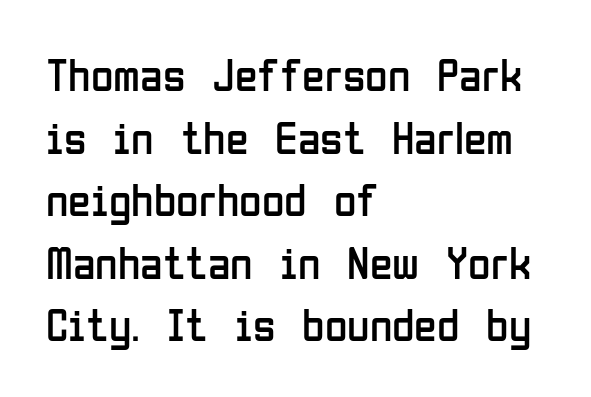
{"serif": "no", "italic": "no", "bold": "no", "weight": "regular", "width": "condensed", "stroke_contrast": "low", "x_height": "medium", "monospaced": "no", "underline": "no", "align": "left", "line_spacing": "normal", "line_spacing_ratio": 1.36, "letter_spacing": "normal", "letter_spacing_em": 0.0, "glyph_px": 46}
